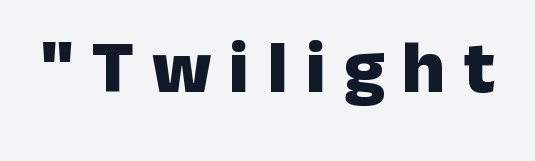
The image shows 75 px heavy sans-serif type, upright; set unusually wide letter spacing (+0.24 em), not underlined; low stroke contrast and a medium x-height.
